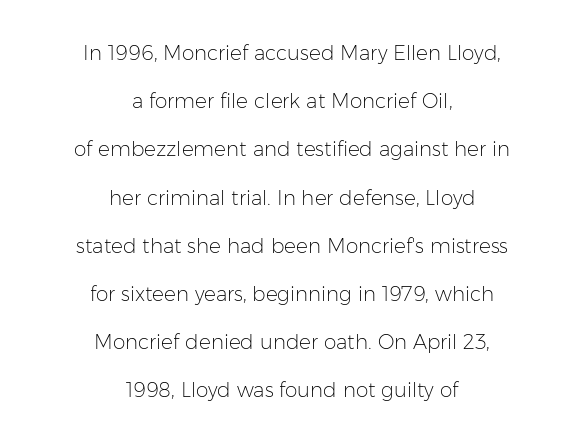
The image shows 20 px text type, upright; set centered, loose line spacing (2.41x), normal letter spacing, not underlined.
